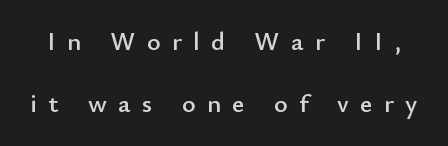
Q: Is the text italic (slanted)? A: No, it is upright.
Q: Is the text underlined? A: No.
Q: Is the spacing between letters normal or unusually wide? A: Unusually wide.
Q: Is the spacing between lines tight, normal or loose? A: Loose.
